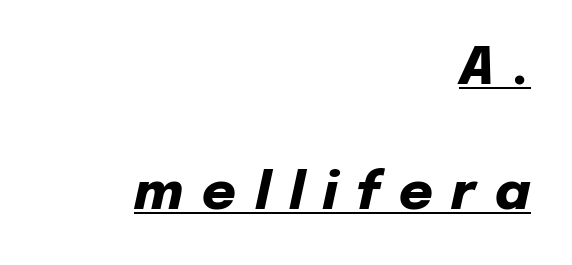
The image shows 52 px heavy type, italic (leaning right); set right-aligned, loose line spacing (2.41x), unusually wide letter spacing (+0.36 em), underlined; low stroke contrast and a medium x-height.
